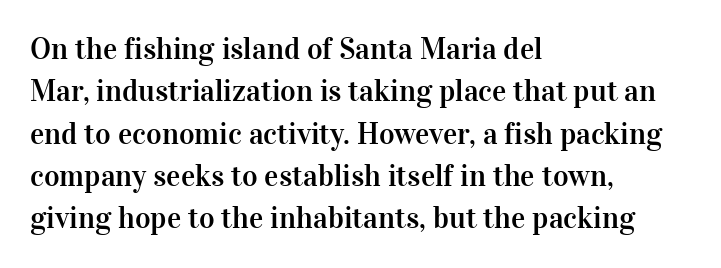
Q: Is the text italic (slanted)? A: No, it is upright.
Q: Is the typeface a serif or a sans-serif typeface? A: Serif.
Q: Is the text underlined? A: No.
Q: How is the paragraph aligned? A: Left-aligned.
Q: Is the spacing between letters normal or unusually wide? A: Normal.
Q: Is the spacing between lines tight, normal or loose? A: Normal.
Q: Width (condensed, normal, or wide)? A: Normal.
Q: Stroke contrast? A: High.
Q: x-height? A: Medium.
Q: Monospaced? A: No.
